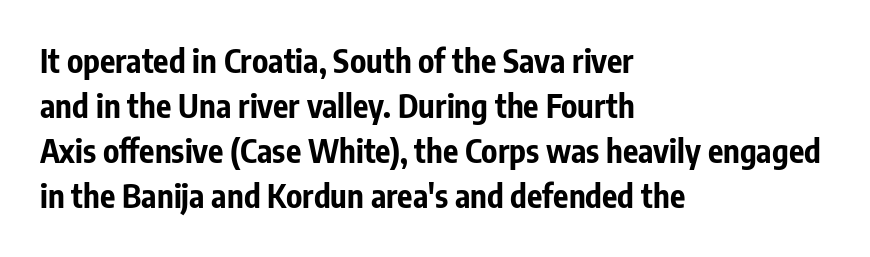
Q: Is the text bold? A: Yes.
Q: Is the text italic (slanted)? A: No, it is upright.
Q: Is the typeface a serif or a sans-serif typeface? A: Sans-serif.
Q: Is the text underlined? A: No.
Q: How is the paragraph aligned? A: Left-aligned.
Q: Is the spacing between letters normal or unusually wide? A: Normal.
Q: Is the spacing between lines tight, normal or loose? A: Normal.
Q: Width (condensed, normal, or wide)? A: Condensed.
Q: Stroke contrast? A: Low.
Q: x-height? A: Medium.
Q: Monospaced? A: No.
